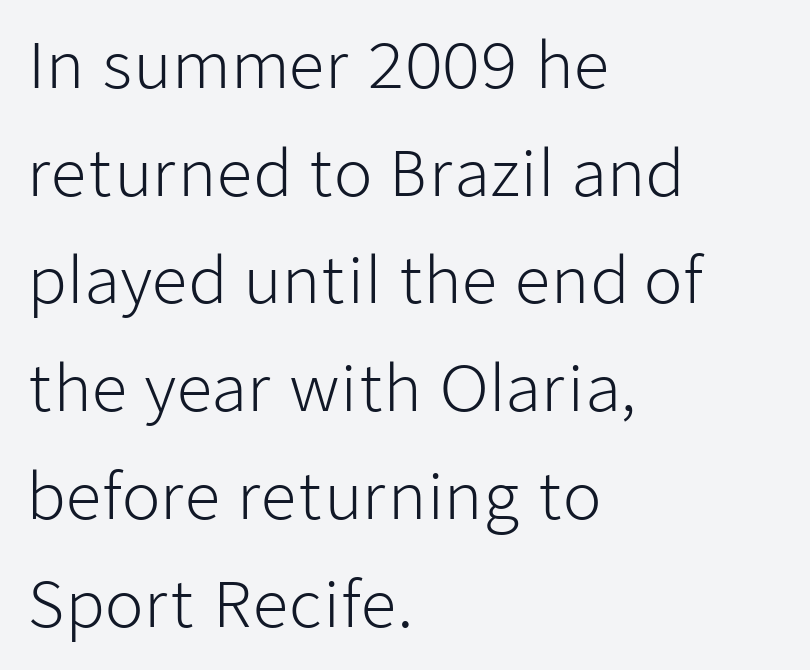
The image shows 63 px light sans-serif type, upright; set left-aligned, line spacing 1.71x, normal letter spacing, not underlined; low stroke contrast and a medium x-height.
